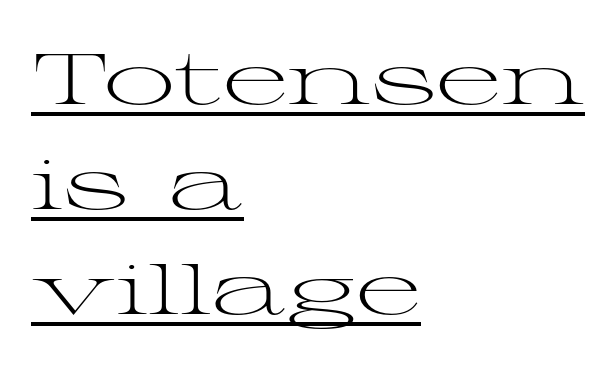
The image shows 71 px light, wide serif type, upright; set left-aligned, normal line spacing (1.48x), normal letter spacing, underlined; medium stroke contrast and a medium x-height.
